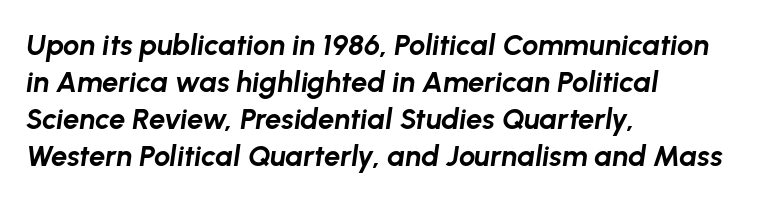
{"italic": "yes", "lean": "right", "slant_degrees": 8, "bold": "yes", "weight": "bold", "width": "normal", "stroke_contrast": "low", "x_height": "medium", "monospaced": "no", "underline": "no", "align": "left", "line_spacing": "normal", "line_spacing_ratio": 1.28, "letter_spacing": "normal", "letter_spacing_em": 0.0, "glyph_px": 29}
